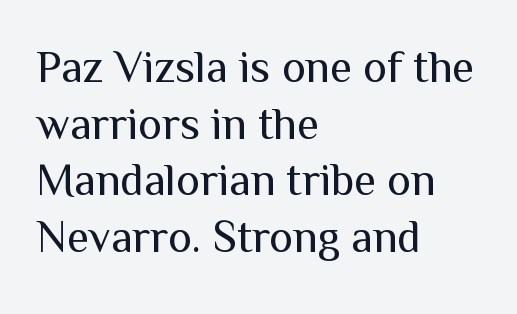
The image shows 45 px regular-weight sans-serif type, upright; set left-aligned, normal line spacing (1.26x), normal letter spacing, not underlined; medium stroke contrast and a medium x-height.
